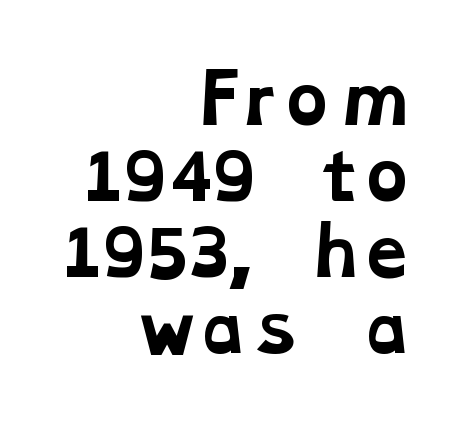
Q: Is the text bold? A: Yes.
Q: Is the typeface a serif or a sans-serif typeface? A: Serif.
Q: Is the text underlined? A: No.
Q: How is the paragraph aligned? A: Right-aligned.
Q: Is the spacing between letters normal or unusually wide? A: Normal.
Q: Width (condensed, normal, or wide)? A: Wide.
Q: Stroke contrast? A: Low.
Q: x-height? A: Medium.
Q: Monospaced? A: No.
